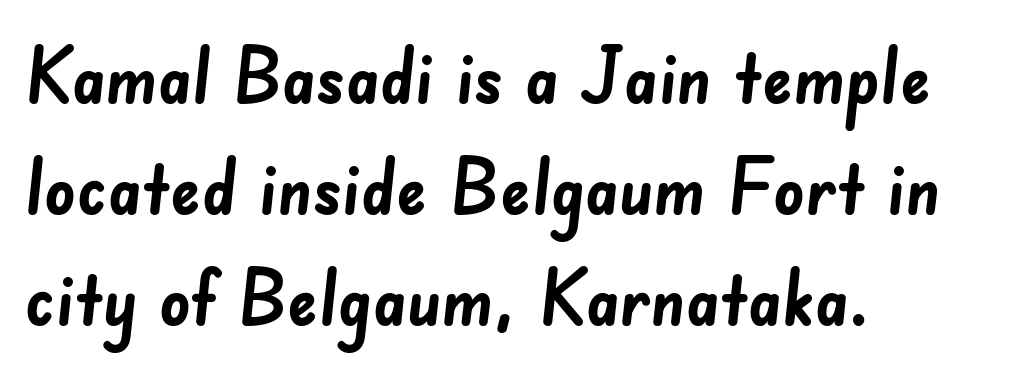
{"serif": "no", "bold": "yes", "weight": "semibold", "width": "normal", "stroke_contrast": "low", "x_height": "small", "monospaced": "no", "underline": "no", "align": "left", "line_spacing": "normal", "line_spacing_ratio": 1.46, "letter_spacing": "normal", "letter_spacing_em": 0.0, "glyph_px": 76}
